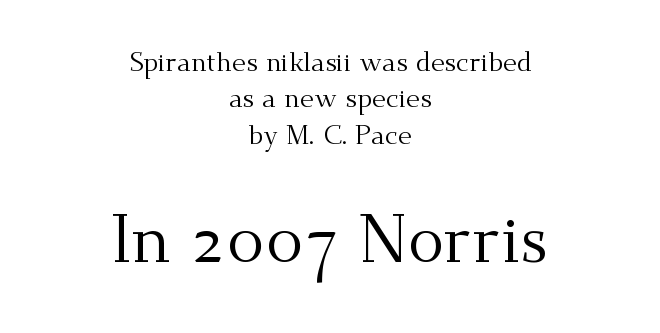
Check where the strokes stop: tiny serifs finish them off. This sample has the flowing, uneven cadence of proportional lettering. Just letters on the line, the space beneath them empty. Is there much room between lines? A standard amount, neither cramped nor airy.
